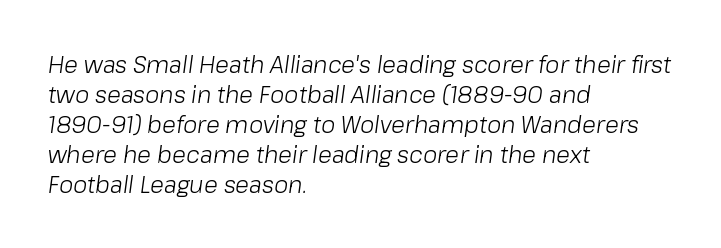
Horizontally, the lines are justified to the leading edge only. Stem width sits at or under what a default text font uses. Characters are canted at an angle relative to the baseline's perpendicular. The designer left line spacing at the default.
